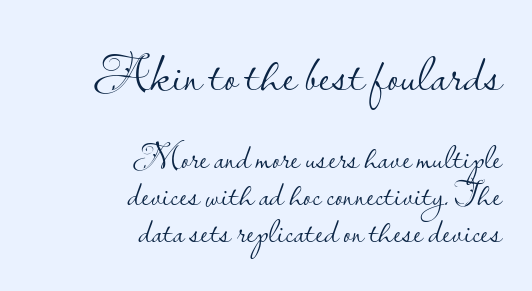
Large over small — that's the arrangement of the two blocks here. Casual observation: everything's shoved over to the right. Line spacing here is tight. Observe the absence of serifs on each vertical stroke in this sample. The area under the type is left untouched. Nobody touched the tracking dial on this one.
